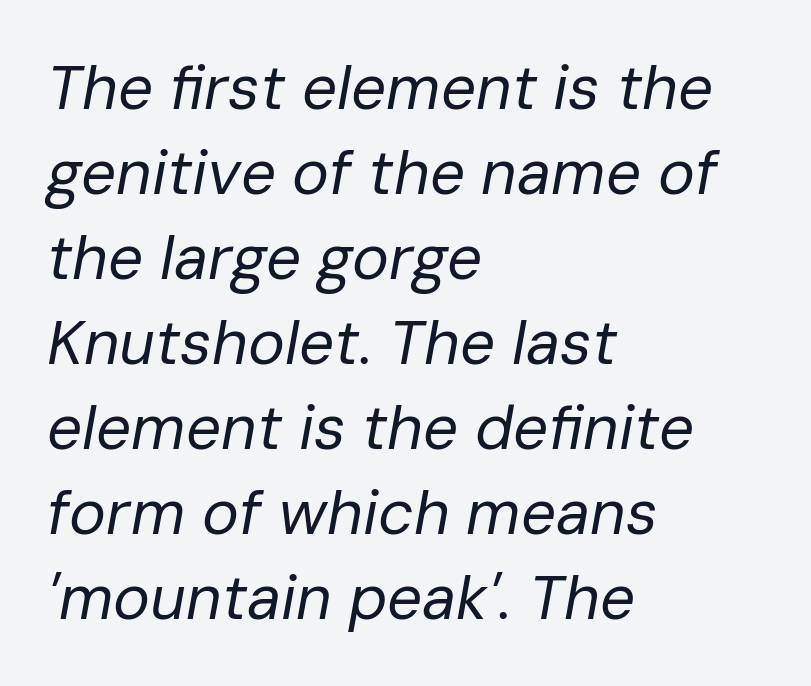
The image shows 62 px regular-weight type, italic (leaning right); set left-aligned, normal line spacing (1.37x), normal letter spacing, not underlined; low stroke contrast and a medium x-height.
